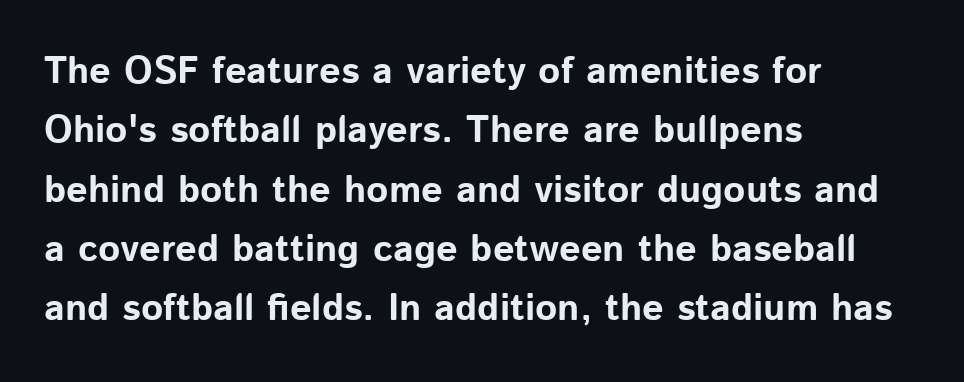
Descender tails drop into unmarked territory. Typesetter's note: full bold, strokes at maximum text heaviness. Each line starts at the same left margin while the right side varies. Compared with typical body copy, the letter spacing here is the same. Line spacing here is normal. Is this a sans? Yes — the strokes have no serifs.
